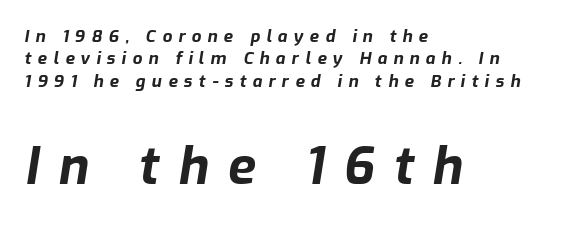
Q: Is the text bold? A: Yes.
Q: Is the text italic (slanted)? A: Yes, it leans right by about 9 degrees.
Q: Is the text underlined? A: No.
Q: How is the paragraph aligned? A: Left-aligned.
Q: Is the spacing between letters normal or unusually wide? A: Unusually wide.
Q: Is the spacing between lines tight, normal or loose? A: Normal.
Q: Which block of text is set in a larger size, the first (top) or the second (bottom)? A: The second (bottom) one.
Q: Width (condensed, normal, or wide)? A: Normal.
Q: Stroke contrast? A: Low.
Q: x-height? A: Medium.
Q: Monospaced? A: No.
